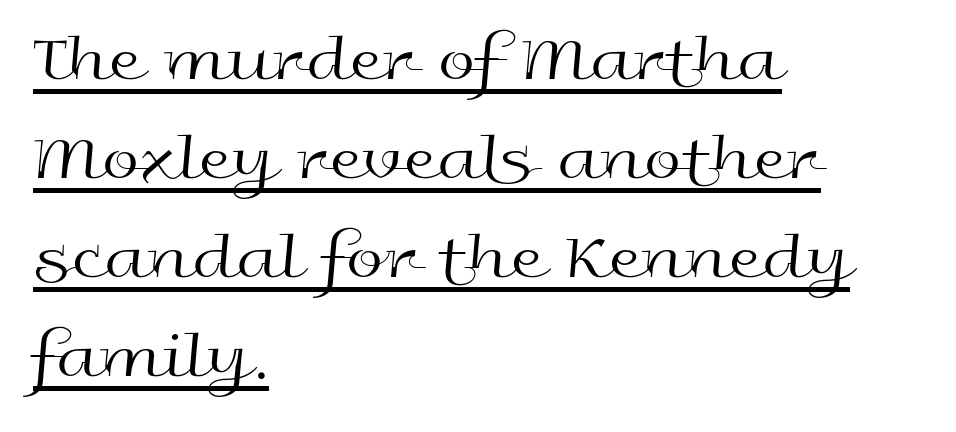
{"serif": "no", "italic": "no", "bold": "no", "weight": "regular", "width": "wide", "x_height": "medium", "monospaced": "no", "underline": "yes", "align": "left", "line_spacing": "normal", "line_spacing_ratio": 1.48, "letter_spacing": "normal", "letter_spacing_em": 0.0, "glyph_px": 67}
